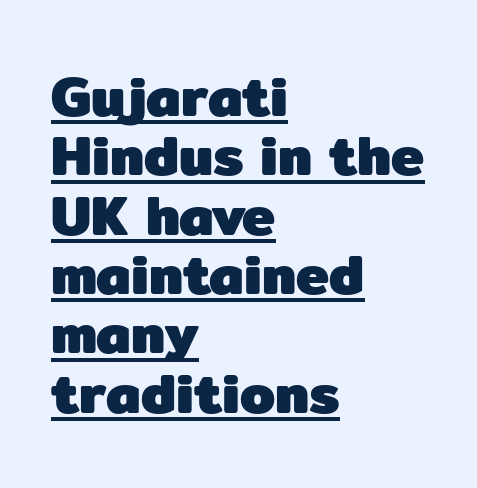
The image shows 56 px heavy sans-serif type, upright; set left-aligned, tight line spacing (1.06x), normal letter spacing, underlined; low stroke contrast and a medium x-height.
